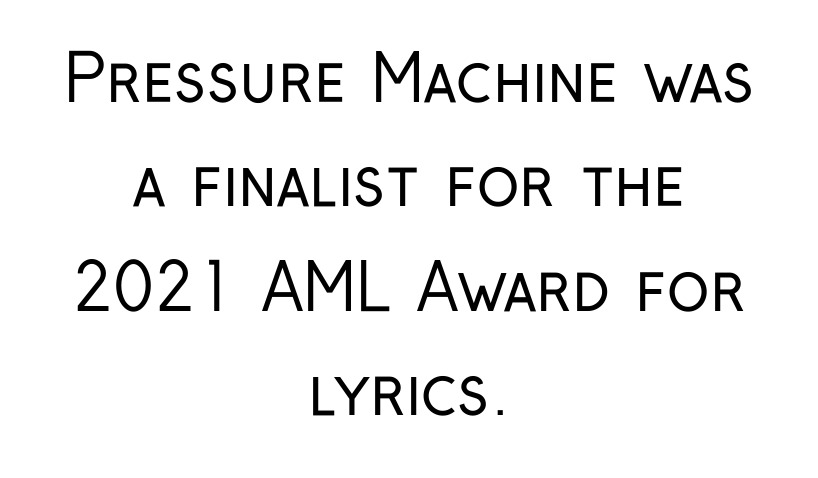
The image shows 64 px regular-weight, condensed sans-serif type, upright; set centered, normal line spacing (1.63x), normal letter spacing, not underlined; low stroke contrast and a medium x-height.
